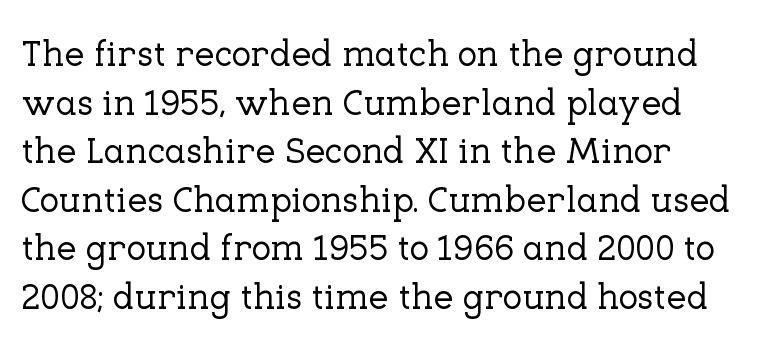
Q: Is the text italic (slanted)? A: No, it is upright.
Q: Is the typeface a serif or a sans-serif typeface? A: Serif.
Q: Is the text underlined? A: No.
Q: Is the spacing between letters normal or unusually wide? A: Normal.
Q: Is the spacing between lines tight, normal or loose? A: Normal.
Q: Width (condensed, normal, or wide)? A: Normal.
Q: Stroke contrast? A: Low.
Q: x-height? A: Medium.
Q: Monospaced? A: No.
